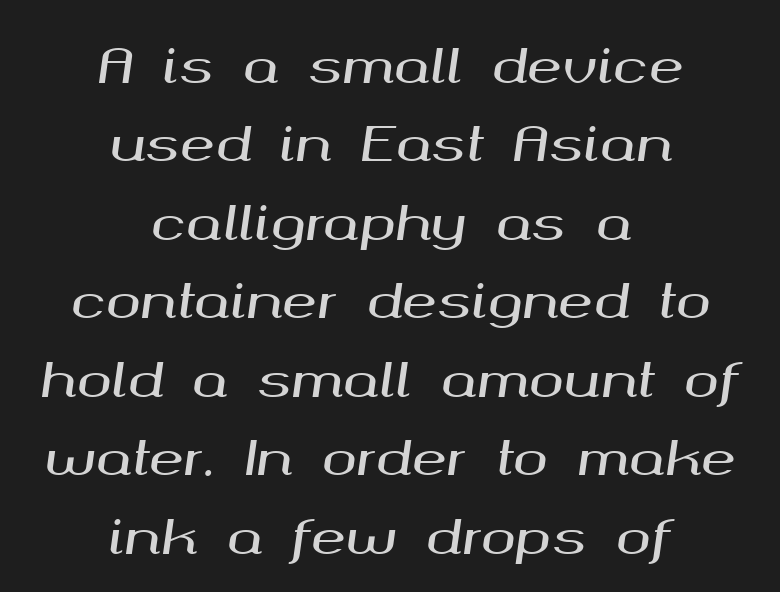
The image shows 47 px wide type, italic (leaning right); set centered, normal line spacing (1.67x), normal letter spacing, not underlined; medium stroke contrast and a medium x-height.
